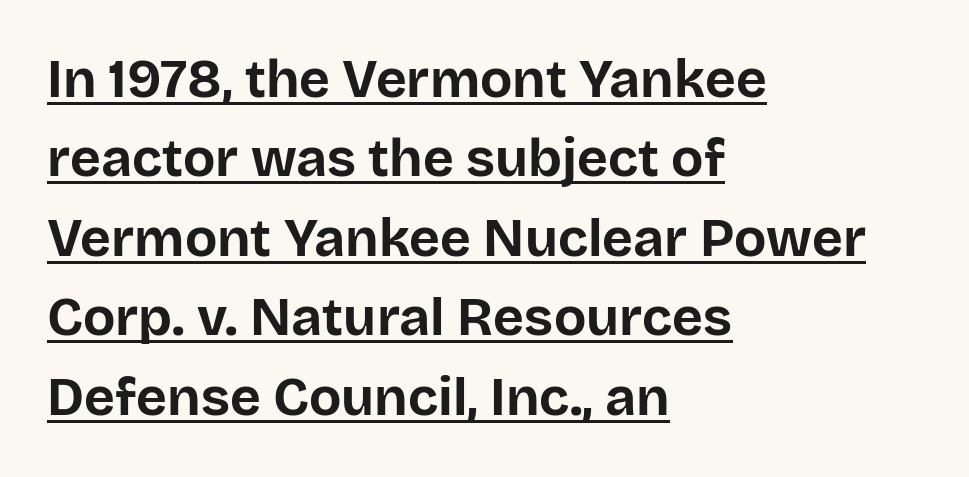
Q: Is the text bold? A: Yes.
Q: Is the text italic (slanted)? A: No, it is upright.
Q: Is the typeface a serif or a sans-serif typeface? A: Sans-serif.
Q: Is the text underlined? A: Yes.
Q: How is the paragraph aligned? A: Left-aligned.
Q: Is the spacing between letters normal or unusually wide? A: Normal.
Q: Is the spacing between lines tight, normal or loose? A: Normal.
Q: Width (condensed, normal, or wide)? A: Normal.
Q: Stroke contrast? A: Low.
Q: x-height? A: Large.
Q: Monospaced? A: No.
